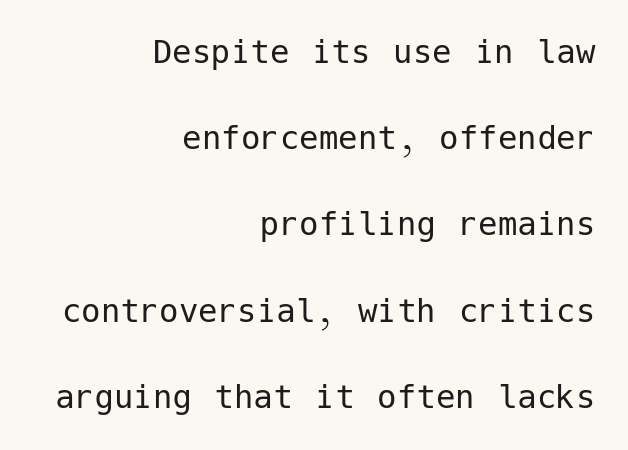
The image shows 39 px regular-weight sans-serif type, upright; set right-aligned, loose line spacing (2.21x), normal letter spacing, not underlined; low stroke contrast and a medium x-height.
